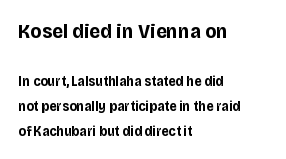
The image shows 21 px bold type, upright; set left-aligned, line spacing 1.78x, normal letter spacing, not underlined; the first (top) block is 1.5x larger.
